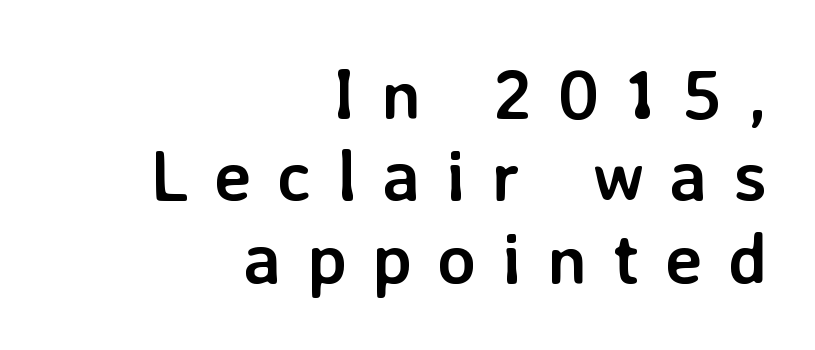
Inter-character spacing is expanded well beyond the font's built-in metrics. Underline: absent. The letters are bold, with thick, heavy strokes. Each letter keeps its own natural width here, so spacing adapts to shape. Characters remain perfectly vertical along every line. The typesetter chose a ragged-left arrangement here.
